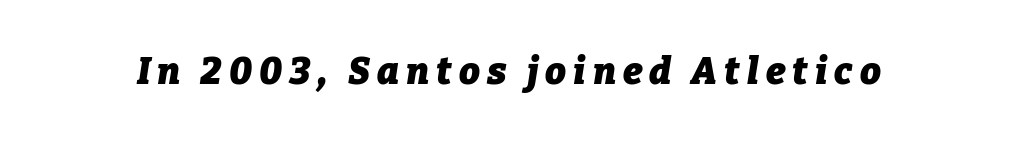
The image shows 37 px heavy type, italic (leaning right); set not underlined; low stroke contrast and a medium x-height.
